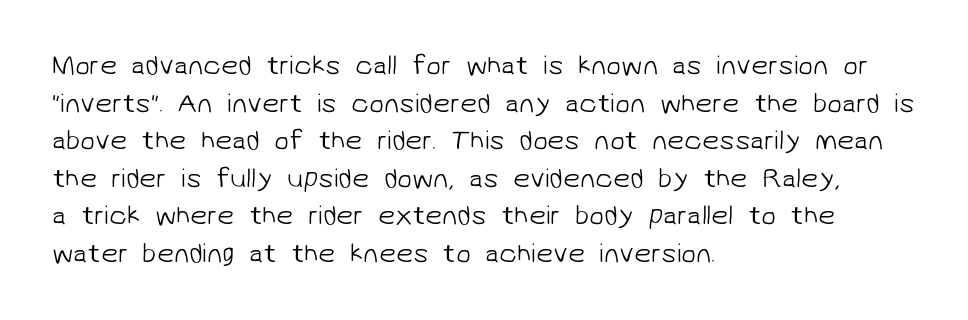
{"bold": "no", "underline": "no", "align": "left", "line_spacing": "normal", "line_spacing_ratio": 1.39, "letter_spacing": "normal", "letter_spacing_em": 0.0, "glyph_px": 27}
